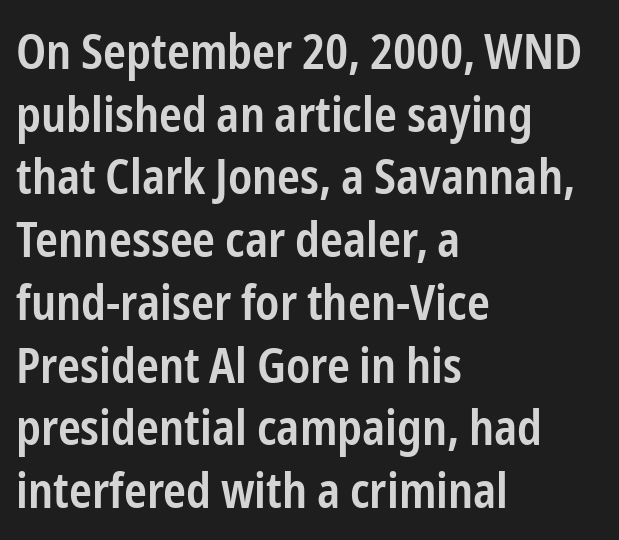
The image shows 49 px semibold, condensed sans-serif type, upright; set left-aligned, normal line spacing (1.28x), normal letter spacing, not underlined; low stroke contrast and a medium x-height.
